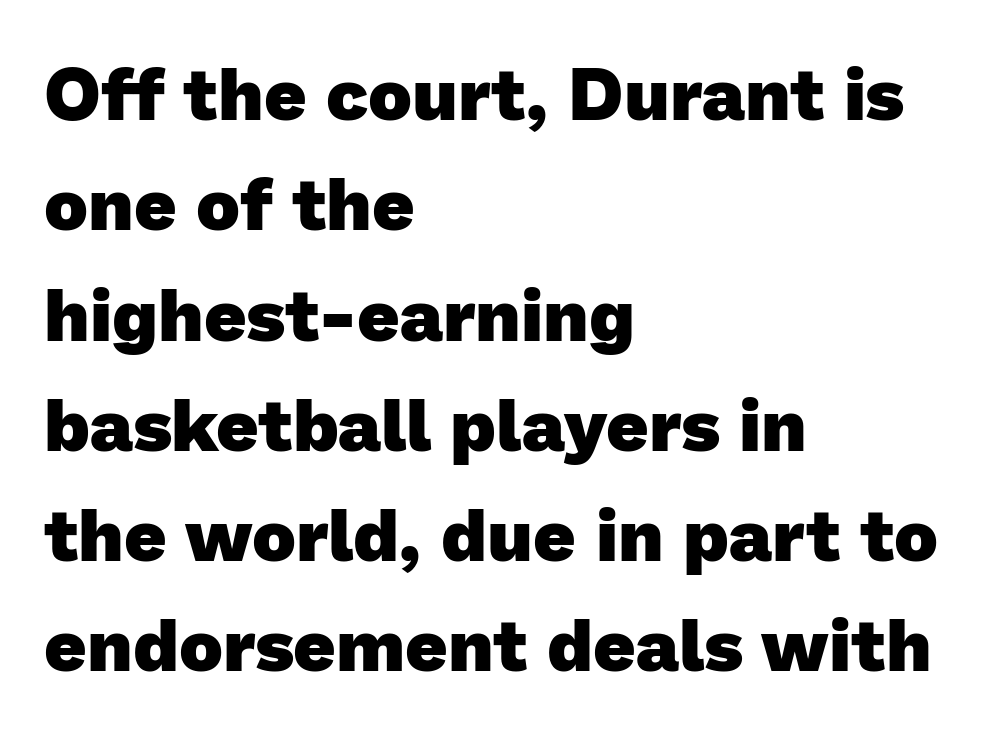
{"serif": "no", "bold": "yes", "weight": "heavy", "width": "normal", "stroke_contrast": "low", "x_height": "medium", "monospaced": "no", "underline": "no", "align": "left", "line_spacing": "normal", "line_spacing_ratio": 1.49, "letter_spacing": "normal", "letter_spacing_em": 0.0, "glyph_px": 74}
